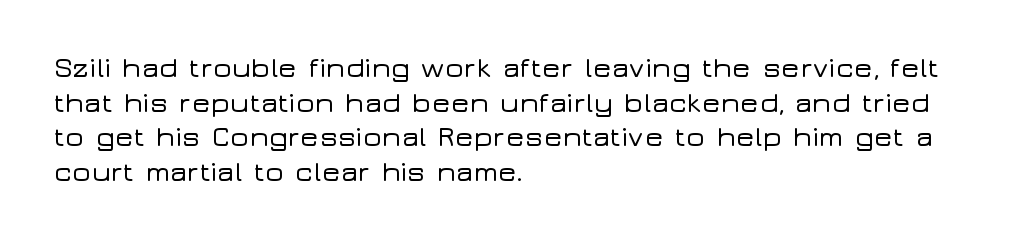
Q: Is the text italic (slanted)? A: No, it is upright.
Q: Is the typeface a serif or a sans-serif typeface? A: Sans-serif.
Q: Is the text underlined? A: No.
Q: How is the paragraph aligned? A: Left-aligned.
Q: Is the spacing between letters normal or unusually wide? A: Normal.
Q: Width (condensed, normal, or wide)? A: Wide.
Q: Stroke contrast? A: Low.
Q: x-height? A: Medium.
Q: Monospaced? A: No.
